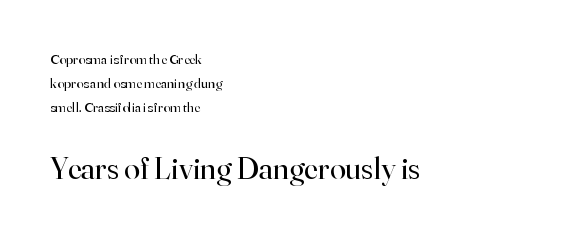
The image shows 32 px regular-weight serif type, upright; set left-aligned, normal line spacing (1.7x), normal letter spacing, not underlined; the second (bottom) block is 2.29x larger; high stroke contrast and a small x-height.
